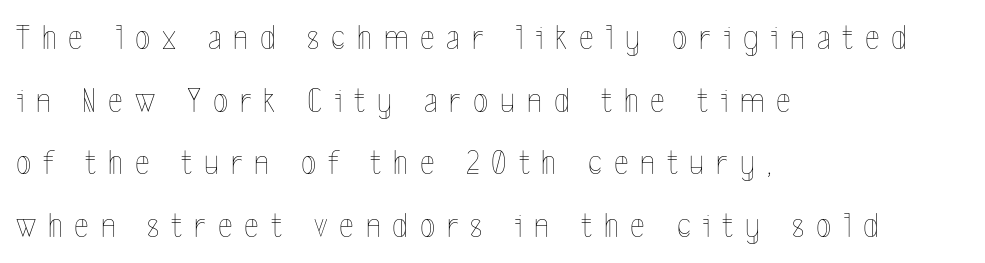
The tracking reads as deliberately expanded to a designer's eye. Do the characters align in a grid? No, the font is proportional. This is roman type, the default non-slanted kind. Weight: not bold — regular or lighter. Clear beneath every line of the passage. Where is the straight margin? On the left.
